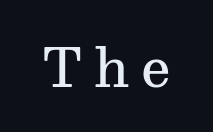
{"serif": "yes", "italic": "no", "bold": "semi", "weight": "semibold", "width": "normal", "stroke_contrast": "medium", "x_height": "medium", "monospaced": "no", "underline": "no", "letter_spacing": "wide", "letter_spacing_em": 0.22, "glyph_px": 52}
